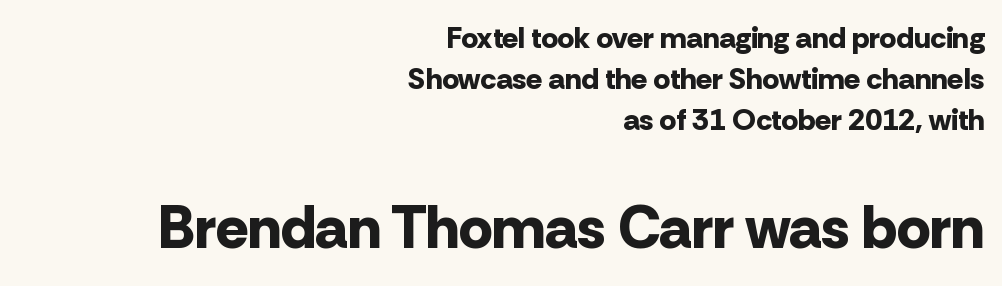
The image shows 60 px bold sans-serif type, upright; set right-aligned, normal line spacing (1.36x), normal letter spacing, not underlined; the second (bottom) block is 2.0x larger; low stroke contrast and a medium x-height.
